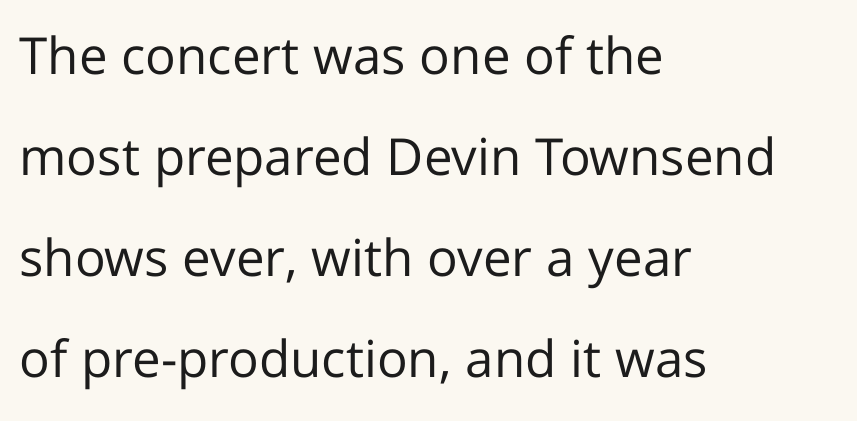
The image shows 51 px regular-weight sans-serif type, upright; set left-aligned, loose line spacing (1.98x), normal letter spacing, not underlined; low stroke contrast and a medium x-height.
